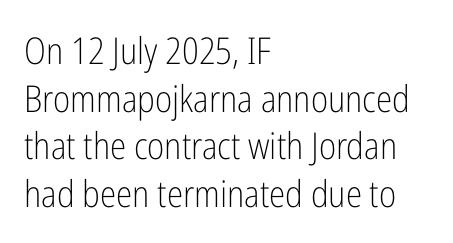
The image shows 37 px light, condensed sans-serif type, upright; set left-aligned, normal line spacing (1.29x), normal letter spacing, not underlined; low stroke contrast and a medium x-height.
